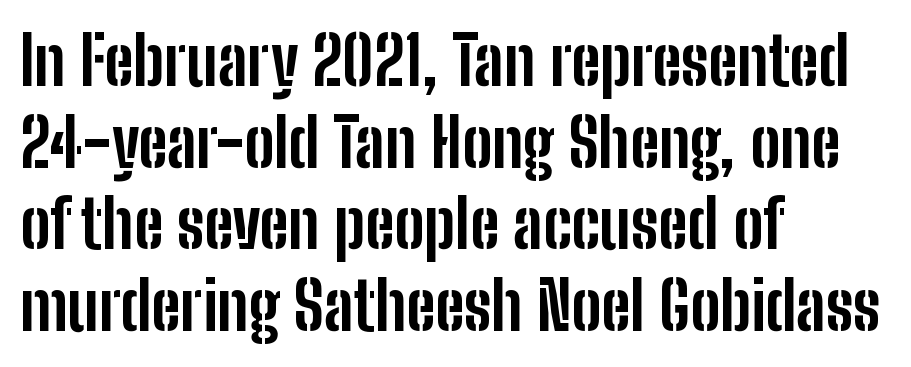
The axis of the letterforms is exactly vertical. The ragged edge is on the right, which tells us the setting is flush left. A typesetter would call this proportional, since set widths differ per character. Is the letter spacing exaggerated? No — it looks like the ordinary default. The font is running at its bold setting.
